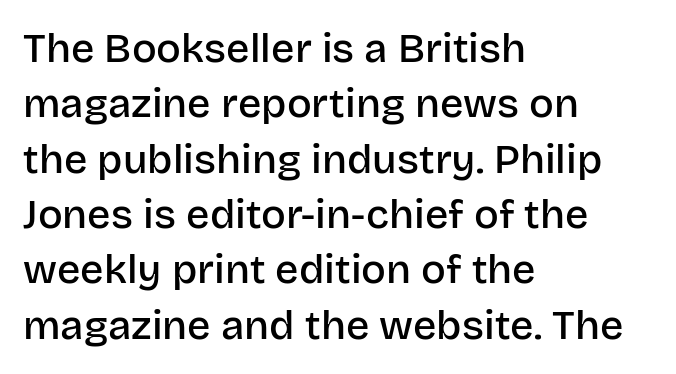
No feet cap the strokes, marking this as sans-serif type. Students, this is semibold: more ink than regular, less than bold. If you drew a ruler down the left edge, every line would touch it. A typesetter would mark this as roman, not italic.
